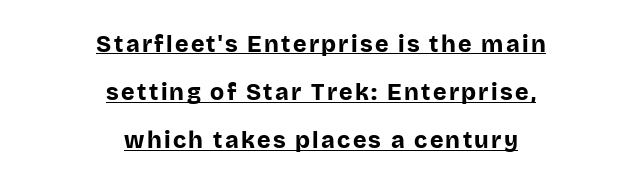
Q: Is the text bold? A: Yes.
Q: Is the text italic (slanted)? A: No, it is upright.
Q: Is the text underlined? A: Yes.
Q: How is the paragraph aligned? A: Centered.
Q: Is the spacing between lines tight, normal or loose? A: Loose.
